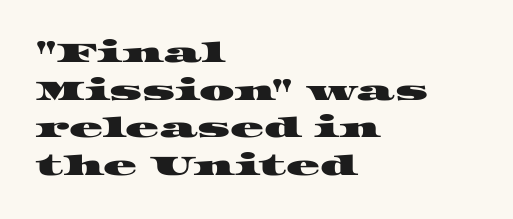
The passage is arranged the way most books set body copy — flush left. Successive baselines arrive at the customary interval. Here the glyphs are tracked normally, forming tight word shapes. Check where the strokes stop: tiny serifs finish them off.
